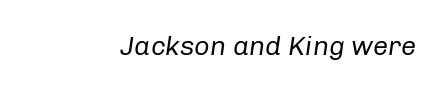
Q: Is the text bold? A: No.
Q: Is the text italic (slanted)? A: Yes, it leans right by about 8 degrees.
Q: Is the text underlined? A: No.
Q: Is the spacing between letters normal or unusually wide? A: Normal.
